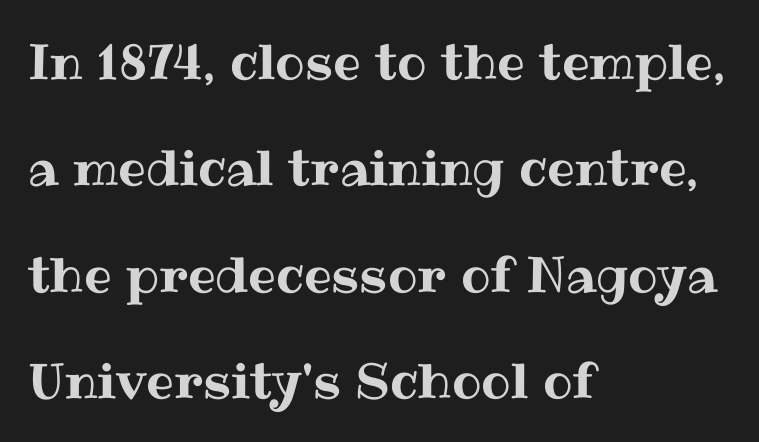
The image shows 49 px text type, upright; set left-aligned, loose line spacing (2.17x), normal letter spacing, not underlined; medium stroke contrast and a medium x-height.
